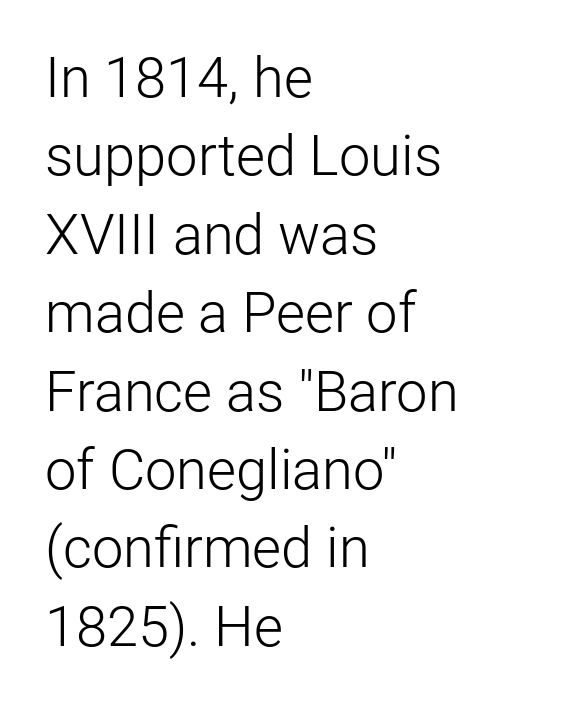
I'd call this a sans setting — the letters go barefoot. Nothing heavy about these letters — not bold at all. Spacing verdict: proportional, widths tailored to each character. Designer's note — italics off, roman on. The ragged edge is on the right, which tells us the setting is flush left. The gaps between neighbouring characters are ordinary and unremarkable.
